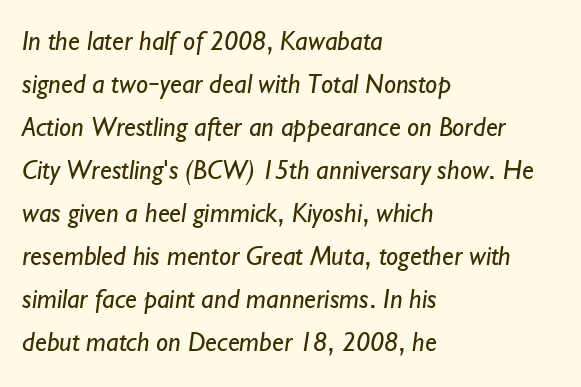
{"bold": "no", "underline": "no", "align": "left", "line_spacing": "normal", "line_spacing_ratio": 1.59, "letter_spacing": "normal", "letter_spacing_em": 0.0, "glyph_px": 27}
